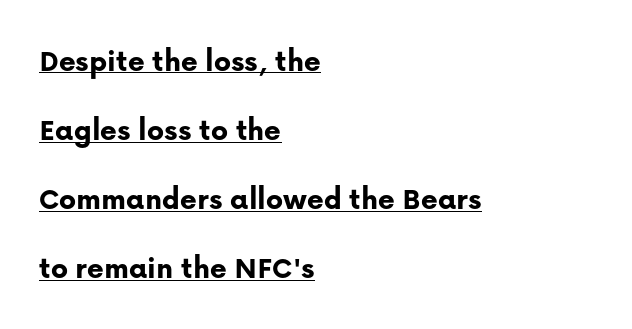
{"serif": "no", "italic": "no", "bold": "yes", "weight": "bold", "width": "normal", "stroke_contrast": "low", "x_height": "medium", "monospaced": "no", "underline": "yes", "align": "left", "line_spacing": "loose", "line_spacing_ratio": 2.16, "letter_spacing": "normal", "letter_spacing_em": 0.0, "glyph_px": 32}
